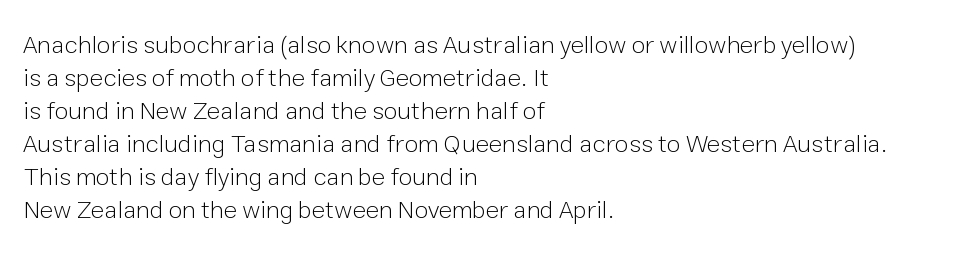
The image shows 25 px text type, upright; set left-aligned, normal line spacing (1.32x), normal letter spacing, not underlined.
